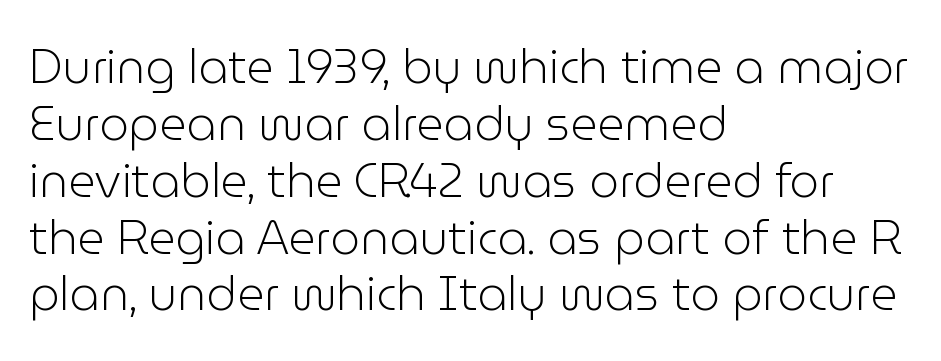
The rendering shows plain stroke endings on the letterforms — a sans-serif design. Tracking here is standard; glyphs follow each other at the usual distance. Think of a printed novel: that variable character pitch is what you see here. Each stroke keeps to a modest, everyday thickness or less.
